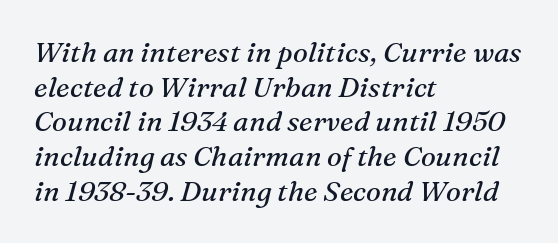
{"serif": "yes", "italic": "yes", "lean": "right", "slant_degrees": 16, "bold": "no", "weight": "regular", "width": "normal", "stroke_contrast": "medium", "x_height": "medium", "monospaced": "no", "underline": "no", "align": "left", "line_spacing_ratio": 1.24, "letter_spacing": "normal", "letter_spacing_em": 0.0, "glyph_px": 28}
